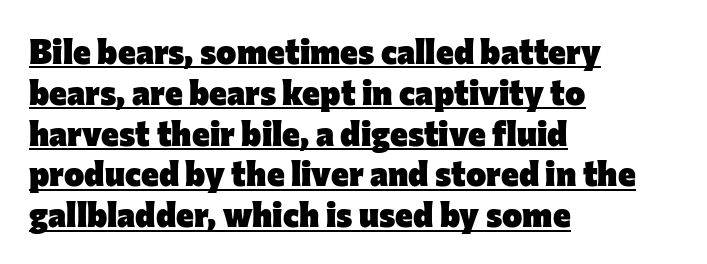
The image shows 34 px heavy sans-serif type, upright; set left-aligned, line spacing 1.2x, normal letter spacing, underlined; low stroke contrast and a medium x-height.
